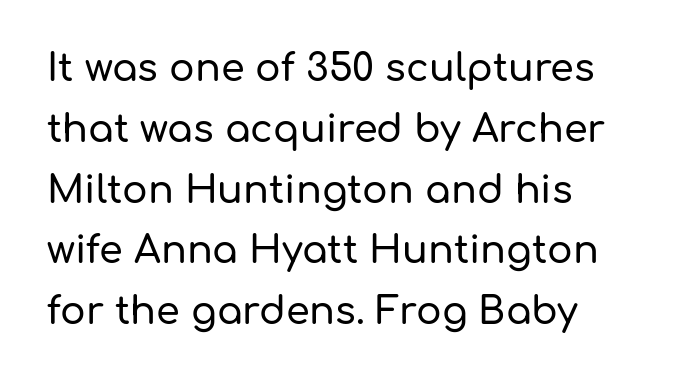
Typographically, this falls in the sans-serif category. Observe the ordinary spacing: letters are neighbours, not strangers. No word sits above an underline. One glance says typical: line gaps are just what's usual. Italic? Not at all — the glyphs are vertical.
